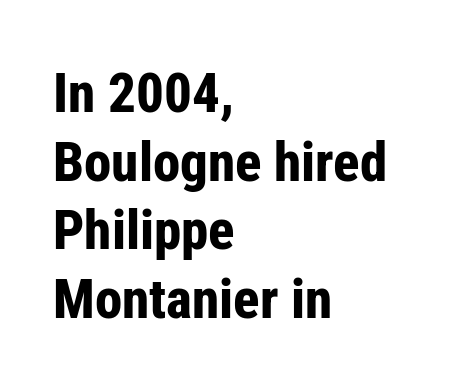
The typesetter chose a ragged-right arrangement here. The typeface chosen for these lines omits serifs. Look at the tracking — it's just the regular setting, nothing added. Posture: upright roman. Think of a printed novel: that variable character pitch is what you see here.
